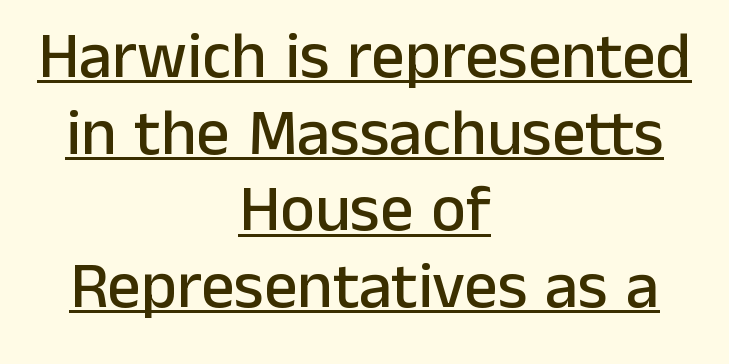
The image shows 66 px sans-serif type, upright; set centered, line spacing 1.16x, normal letter spacing, underlined; low stroke contrast and a medium x-height.
